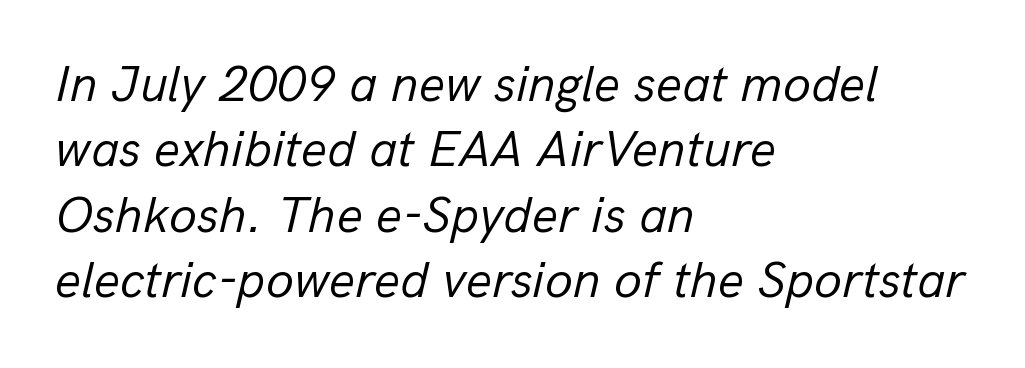
A typesetter would mark this as italic. The paragraph has a hard left edge and a soft right edge. The type is set solid horizontally, with unmodified tracking. You could not count columns in this text — the font is proportionally spaced.
